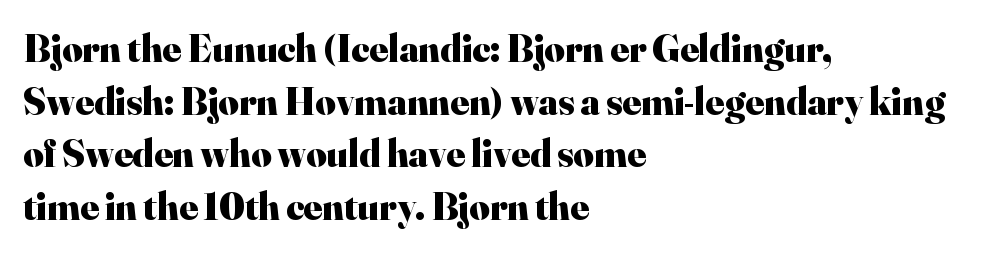
{"serif": "yes", "italic": "no", "bold": "yes", "weight": "heavy", "width": "normal", "stroke_contrast": "high", "x_height": "small", "monospaced": "no", "underline": "no", "align": "left", "line_spacing": "normal", "line_spacing_ratio": 1.35, "letter_spacing": "normal", "letter_spacing_em": 0.0, "glyph_px": 39}
